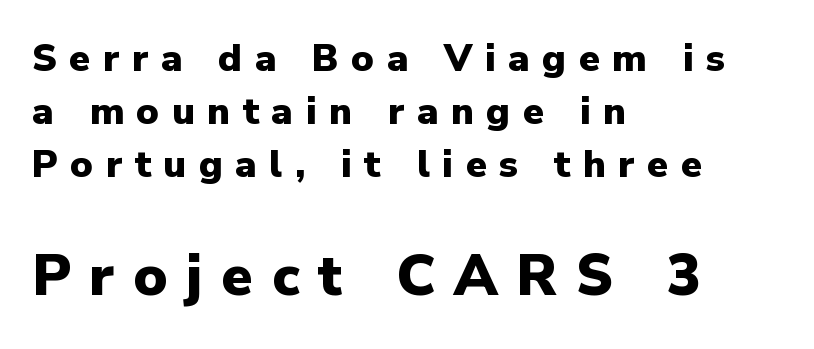
{"serif": "no", "italic": "no", "bold": "yes", "weight": "heavy", "width": "normal", "stroke_contrast": "low", "x_height": "medium", "monospaced": "no", "underline": "no", "align": "left", "line_spacing": "normal", "line_spacing_ratio": 1.4, "letter_spacing": "wide", "letter_spacing_em": 0.33, "larger_block": "second", "size_ratio": 1.5, "glyph_px": 57}
